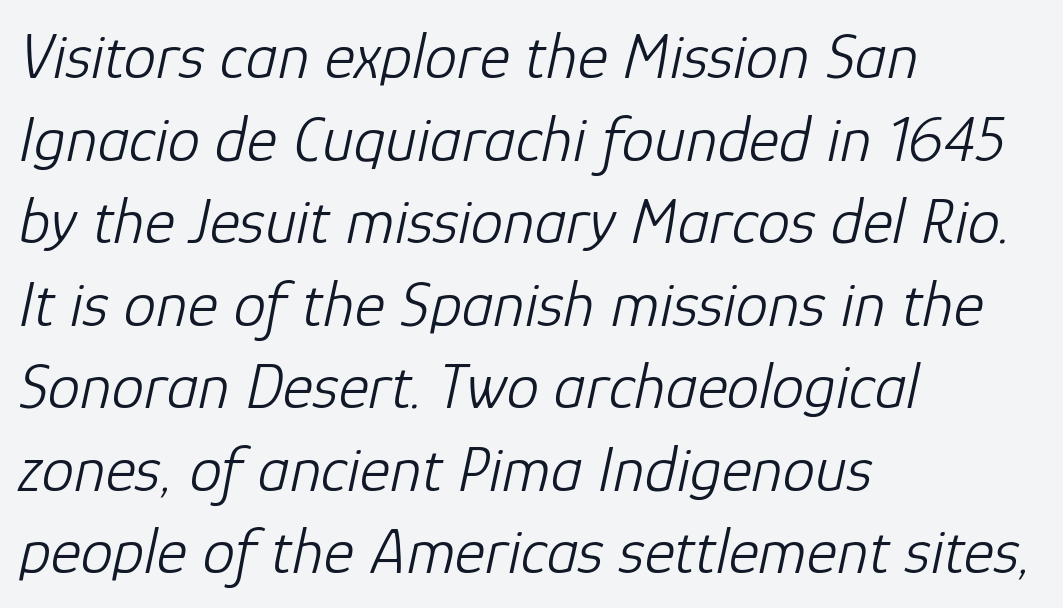
{"italic": "yes", "lean": "right", "slant_degrees": 12, "bold": "no", "weight": "light", "width": "normal", "stroke_contrast": "low", "x_height": "medium", "monospaced": "no", "underline": "no", "align": "left", "line_spacing": "normal", "line_spacing_ratio": 1.27, "letter_spacing": "normal", "letter_spacing_em": 0.0, "glyph_px": 65}
